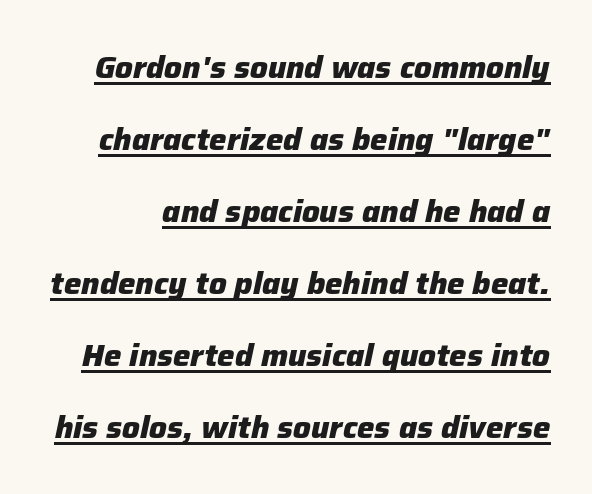
Q: Is the text bold? A: Yes.
Q: Is the text italic (slanted)? A: Yes, it leans right by about 12 degrees.
Q: Is the text underlined? A: Yes.
Q: Is the spacing between letters normal or unusually wide? A: Normal.
Q: Is the spacing between lines tight, normal or loose? A: Loose.
Q: Width (condensed, normal, or wide)? A: Normal.
Q: Stroke contrast? A: Low.
Q: x-height? A: Medium.
Q: Monospaced? A: No.
